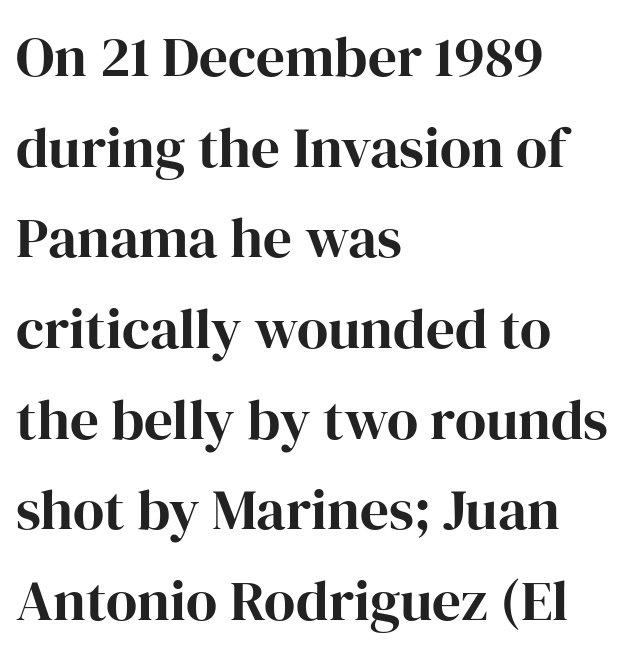
The image shows 57 px bold serif type, upright; set left-aligned, normal line spacing (1.59x), normal letter spacing, not underlined; high stroke contrast and a medium x-height.
